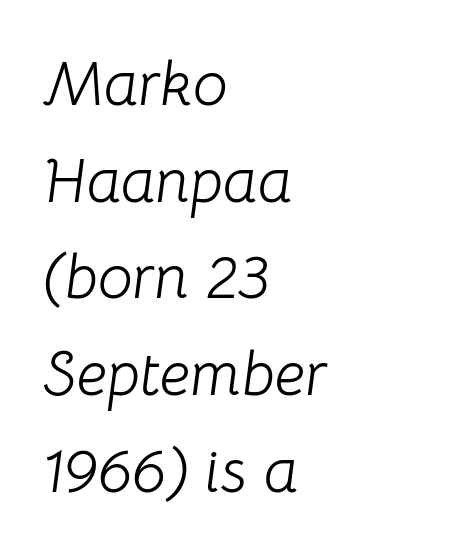
Q: Is the text bold? A: No.
Q: Is the text italic (slanted)? A: Yes, it leans right by about 8 degrees.
Q: Is the text underlined? A: No.
Q: How is the paragraph aligned? A: Left-aligned.
Q: Is the spacing between letters normal or unusually wide? A: Normal.
Q: Is the spacing between lines tight, normal or loose? A: Normal.
Q: Width (condensed, normal, or wide)? A: Normal.
Q: Stroke contrast? A: Low.
Q: x-height? A: Medium.
Q: Monospaced? A: No.
